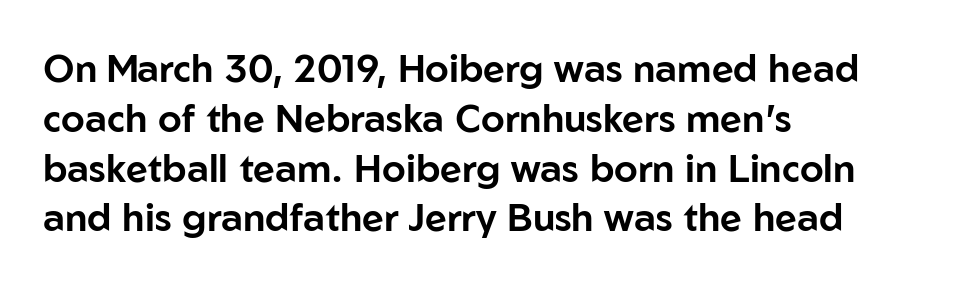
The image shows 38 px sans-serif type, upright; set left-aligned, normal line spacing (1.31x), normal letter spacing, not underlined; low stroke contrast and a medium x-height.
